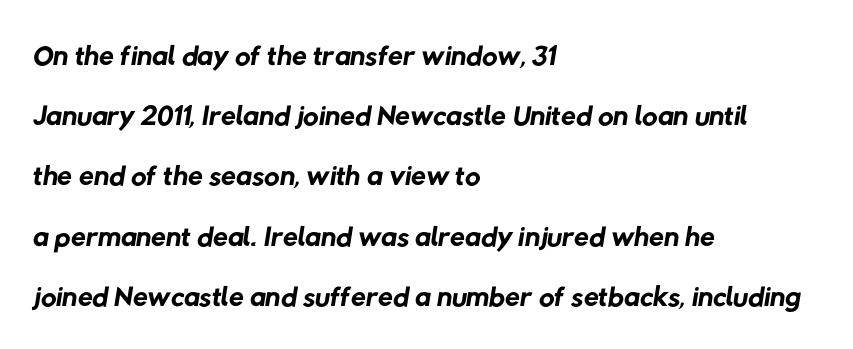
Q: Is the text bold? A: No.
Q: Is the typeface a serif or a sans-serif typeface? A: Sans-serif.
Q: Is the text underlined? A: No.
Q: How is the paragraph aligned? A: Left-aligned.
Q: Is the spacing between letters normal or unusually wide? A: Normal.
Q: Is the spacing between lines tight, normal or loose? A: Normal.
Q: Width (condensed, normal, or wide)? A: Normal.
Q: Stroke contrast? A: Low.
Q: x-height? A: Medium.
Q: Monospaced? A: No.
